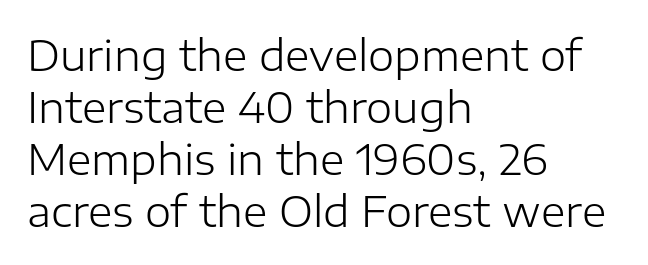
The image shows 42 px light sans-serif type, upright; set left-aligned, line spacing 1.24x, normal letter spacing, not underlined; low stroke contrast and a medium x-height.
